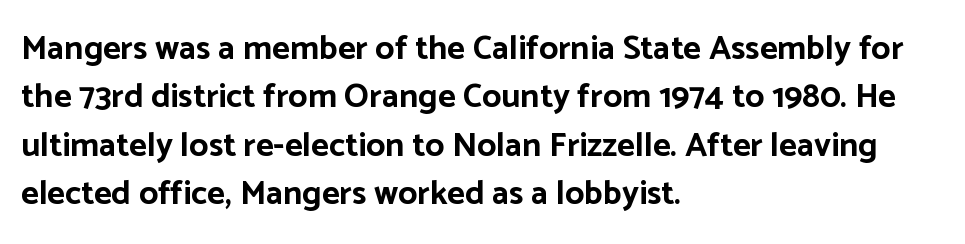
Q: Is the text bold? A: Yes.
Q: Is the text italic (slanted)? A: No, it is upright.
Q: Is the typeface a serif or a sans-serif typeface? A: Sans-serif.
Q: Is the text underlined? A: No.
Q: How is the paragraph aligned? A: Left-aligned.
Q: Is the spacing between letters normal or unusually wide? A: Normal.
Q: Is the spacing between lines tight, normal or loose? A: Normal.
Q: Width (condensed, normal, or wide)? A: Normal.
Q: Stroke contrast? A: Low.
Q: x-height? A: Medium.
Q: Monospaced? A: No.
